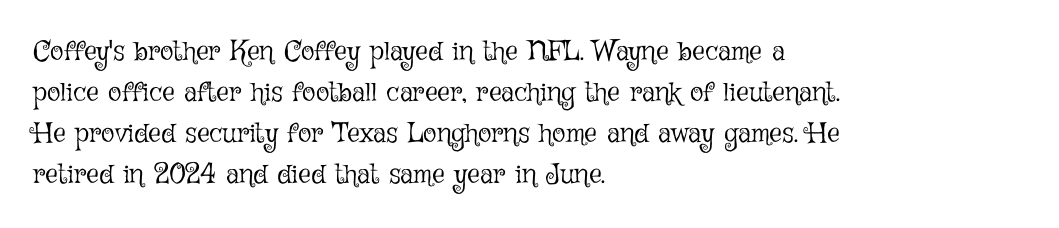
Is the letter spacing exaggerated? No — it looks like the ordinary default. The letters stand straight up with perfectly vertical stems. Compared with a centered layout, this one pins lines to the left instead. Do the characters align in a grid? No, the font is proportional.
